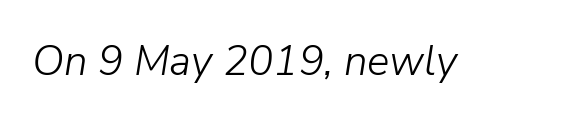
The image shows 42 px light type, italic (leaning right); set normal letter spacing, not underlined; low stroke contrast and a medium x-height.
